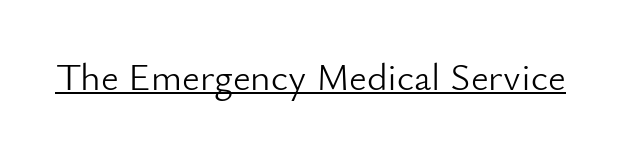
The image shows 39 px light sans-serif type, upright; set normal letter spacing, underlined; low stroke contrast and a small x-height.
